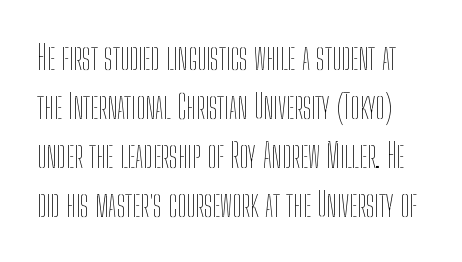
Proportional: the letters do not fall into vertical columns. Is the type heavy? It reads as light-to-regular instead. Does extra space separate the letters? No, they use regular spacing. Line spacing here is normal.
